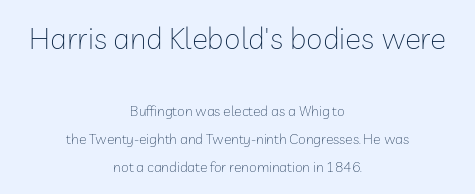
Q: Is the text bold? A: No.
Q: Is the text italic (slanted)? A: No, it is upright.
Q: Is the typeface a serif or a sans-serif typeface? A: Sans-serif.
Q: Is the text underlined? A: No.
Q: How is the paragraph aligned? A: Centered.
Q: Is the spacing between letters normal or unusually wide? A: Normal.
Q: Is the spacing between lines tight, normal or loose? A: Loose.
Q: Which block of text is set in a larger size, the first (top) or the second (bottom)? A: The first (top) one.
Q: Width (condensed, normal, or wide)? A: Normal.
Q: Stroke contrast? A: Low.
Q: x-height? A: Medium.
Q: Monospaced? A: No.
